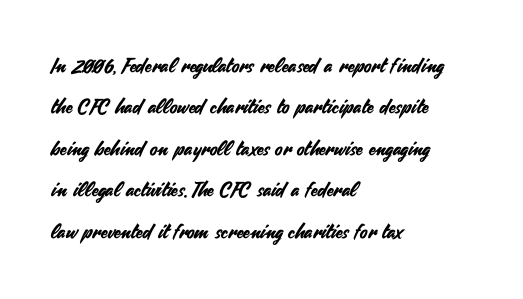
{"underline": "no", "align": "left", "line_spacing": "loose", "line_spacing_ratio": 2.07, "letter_spacing": "normal", "letter_spacing_em": 0.0, "glyph_px": 20}
